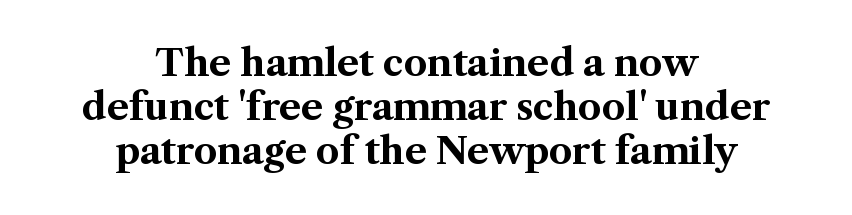
Q: Is the text bold? A: Yes.
Q: Is the text italic (slanted)? A: No, it is upright.
Q: Is the typeface a serif or a sans-serif typeface? A: Serif.
Q: Is the text underlined? A: No.
Q: How is the paragraph aligned? A: Centered.
Q: Is the spacing between letters normal or unusually wide? A: Normal.
Q: Width (condensed, normal, or wide)? A: Normal.
Q: Stroke contrast? A: Medium.
Q: x-height? A: Medium.
Q: Monospaced? A: No.
